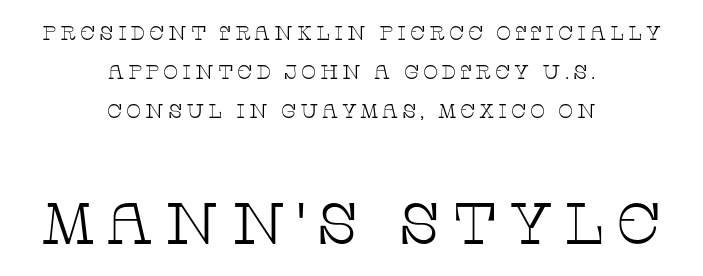
Small tapered or slab feet sit at the stroke ends, so this counts as serif. These two chunks differ in scale, with the bottom chunk taking the larger measure. The lines are spread far apart with generous leading. This is roman type, the default non-slanted kind. Every row of glyphs is offset so its center matches the block's center. You could not count columns in this text — the font is proportionally spaced.
